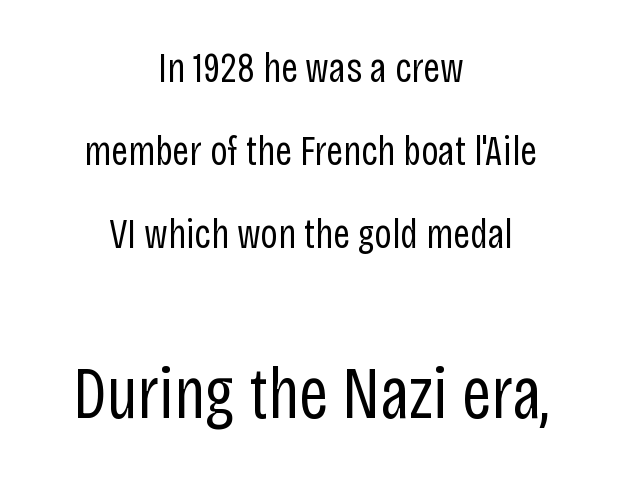
The image shows 73 px regular-weight, condensed sans-serif type, upright; set centered, loose line spacing (1.98x), normal letter spacing, not underlined; the second (bottom) block is 1.74x larger; low stroke contrast and a large x-height.
